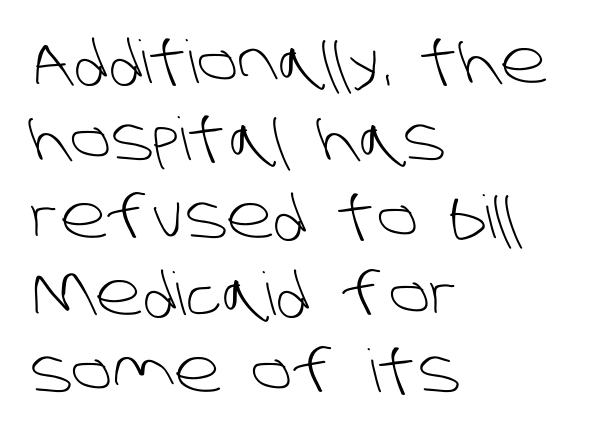
The image shows 59 px light sans-serif type; set left-aligned, normal line spacing (1.31x), normal letter spacing, not underlined; low stroke contrast and a large x-height.
